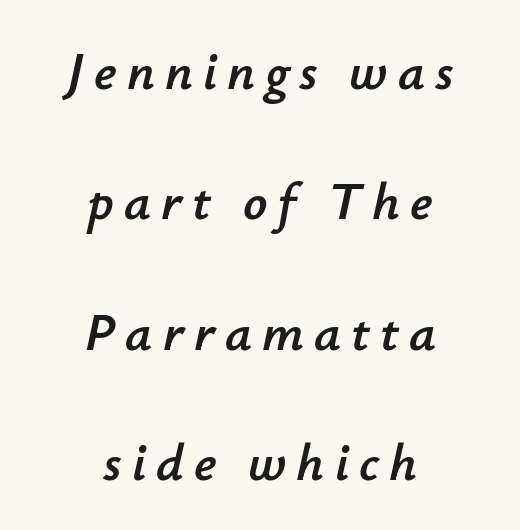
{"italic": "yes", "lean": "right", "slant_degrees": 12, "width": "normal", "stroke_contrast": "low", "x_height": "small", "monospaced": "no", "underline": "no", "align": "center", "line_spacing": "loose", "line_spacing_ratio": 2.46, "glyph_px": 53}
